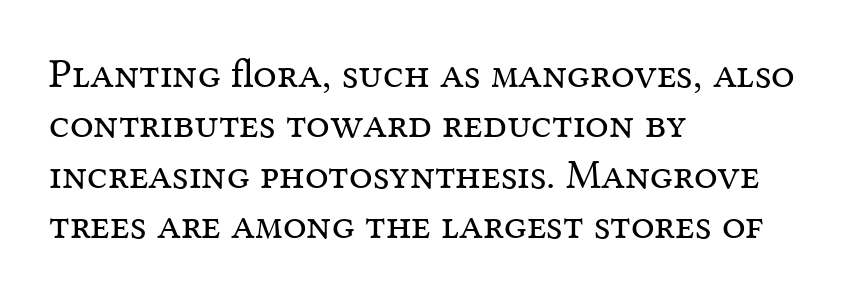
The image shows 42 px regular-weight serif type, upright; set left-aligned, line spacing 1.2x, normal letter spacing, not underlined; medium stroke contrast and a medium x-height.
